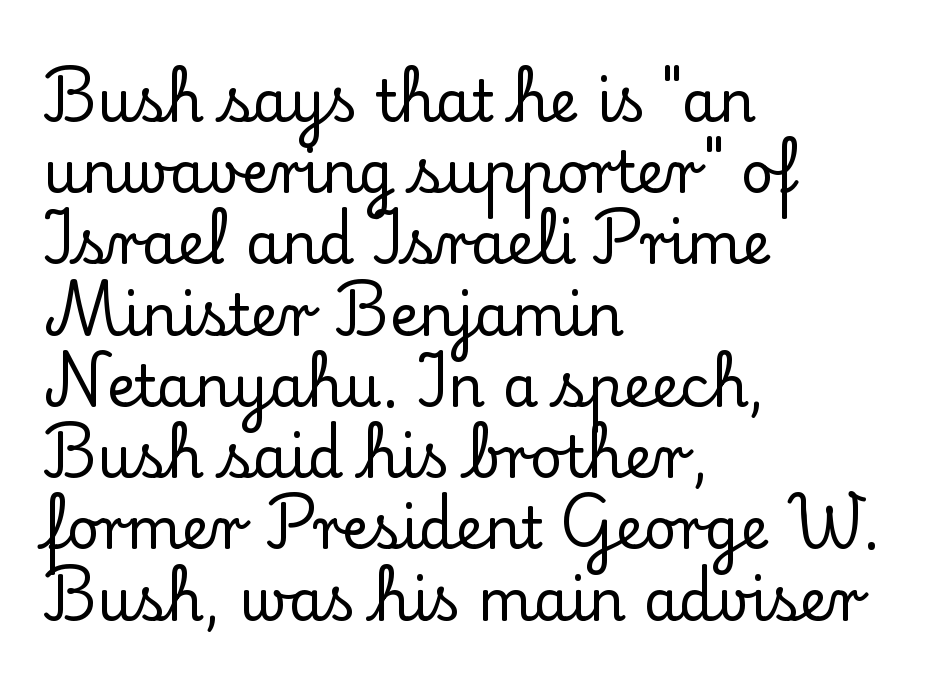
{"serif": "yes", "italic": "no", "width": "normal", "stroke_contrast": "low", "x_height": "small", "monospaced": "no", "underline": "no", "align": "left", "line_spacing": "normal", "line_spacing_ratio": 1.25, "letter_spacing": "normal", "letter_spacing_em": 0.0, "glyph_px": 57}
